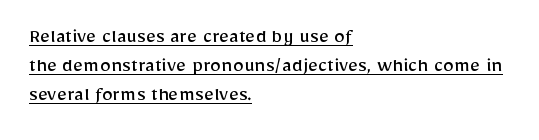
{"italic": "no", "bold": "no", "underline": "yes", "align": "left", "line_spacing": "normal", "line_spacing_ratio": 1.32, "letter_spacing": "normal", "letter_spacing_em": 0.0, "glyph_px": 22}
